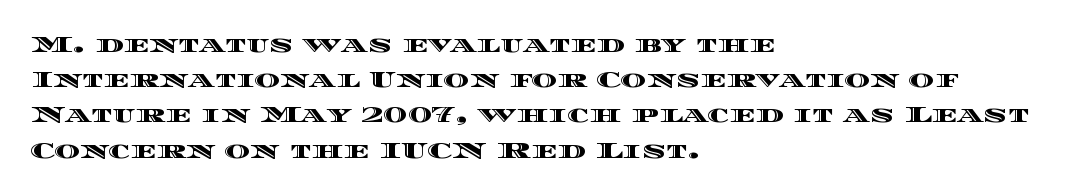
Q: Is the text italic (slanted)? A: No, it is upright.
Q: Is the text underlined? A: No.
Q: How is the paragraph aligned? A: Left-aligned.
Q: Is the spacing between letters normal or unusually wide? A: Normal.
Q: Is the spacing between lines tight, normal or loose? A: Normal.
